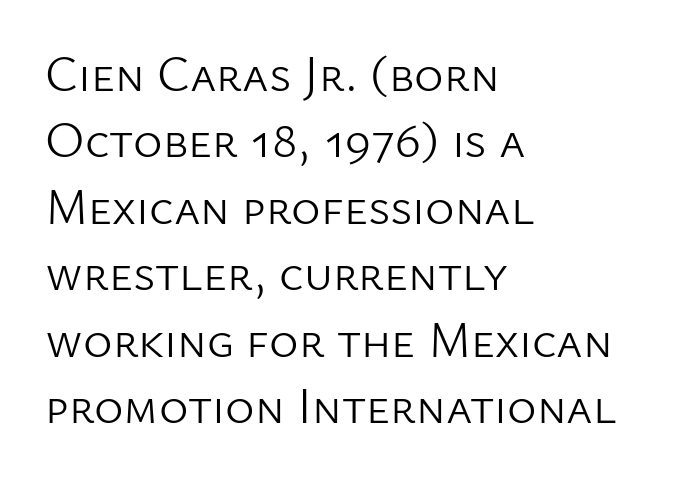
Q: Is the text bold? A: No.
Q: Is the text italic (slanted)? A: No, it is upright.
Q: Is the typeface a serif or a sans-serif typeface? A: Sans-serif.
Q: Is the text underlined? A: No.
Q: How is the paragraph aligned? A: Left-aligned.
Q: Is the spacing between letters normal or unusually wide? A: Normal.
Q: Is the spacing between lines tight, normal or loose? A: Normal.
Q: Width (condensed, normal, or wide)? A: Normal.
Q: Stroke contrast? A: Low.
Q: x-height? A: Medium.
Q: Monospaced? A: No.
